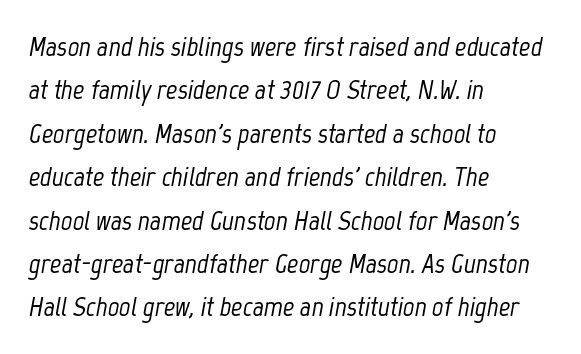
The image shows 28 px condensed type, italic (leaning right); set left-aligned, normal line spacing (1.55x), normal letter spacing, not underlined; low stroke contrast and a medium x-height.
